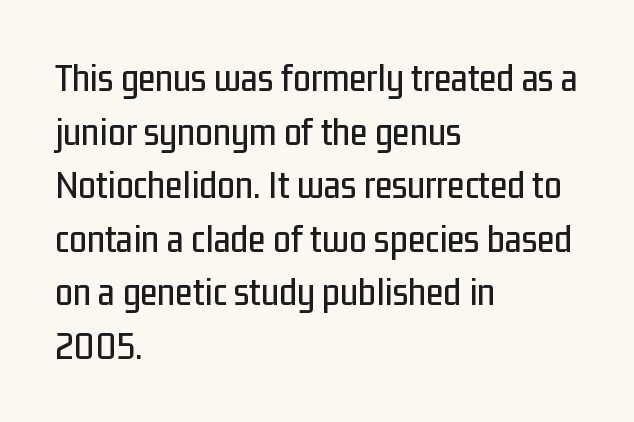
The image shows 40 px condensed sans-serif type, upright; set left-aligned, normal line spacing (1.34x), normal letter spacing, not underlined; low stroke contrast and a medium x-height.
